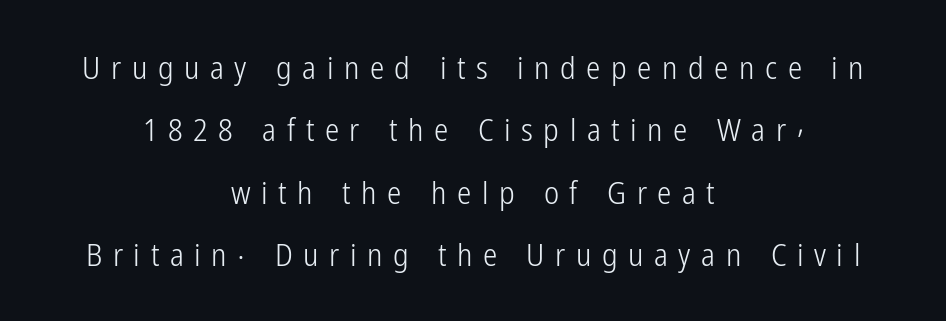
{"serif": "no", "italic": "no", "bold": "no", "weight": "light", "width": "condensed", "stroke_contrast": "low", "x_height": "medium", "monospaced": "no", "underline": "no", "align": "center", "line_spacing": "loose", "line_spacing_ratio": 1.95, "letter_spacing": "wide", "letter_spacing_em": 0.33, "glyph_px": 32}
